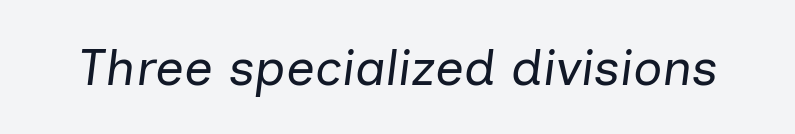
{"italic": "yes", "lean": "right", "slant_degrees": 7, "bold": "no", "weight": "regular", "width": "normal", "stroke_contrast": "low", "x_height": "medium", "monospaced": "no", "underline": "no", "letter_spacing": "normal", "letter_spacing_em": 0.0, "glyph_px": 51}
